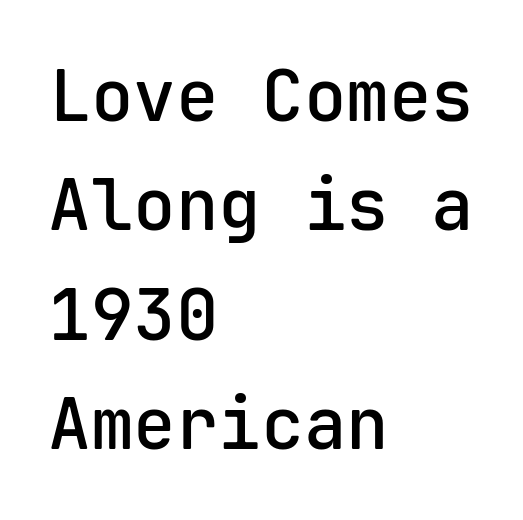
The string is rendered with underlining switched off. The line-height multiplier appears to be the usual default. A sans-serif font was chosen for this passage. Typeset ragged right — the left edge is the straight one. Students, note that the glyphs here touch the page at normal intervals.
